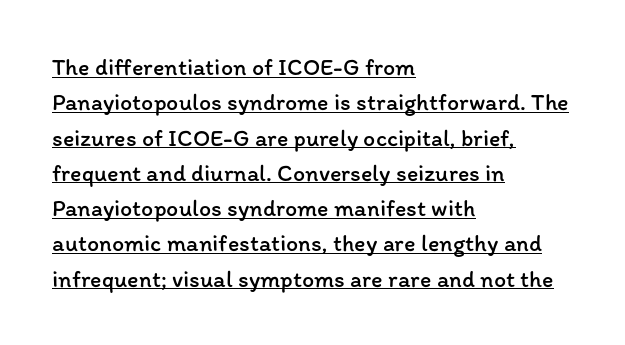
The image shows 24 px text type, upright; set left-aligned, normal line spacing (1.47x), normal letter spacing, underlined.
